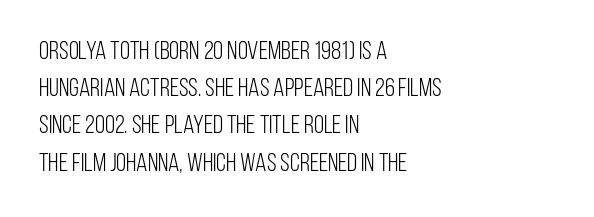
The rendering anchors every line to the left-hand side. A clean baseline with only descenders dipping below it. No chunkiness to these letters — they're not bold. Leading matches the norm, producing a regular column. Ascenders rise straight up at ninety degrees. Nobody touched the tracking dial on this one.
